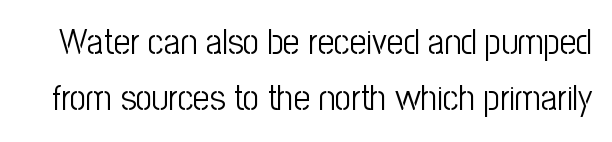
A typesetter would call this zero additional tracking. This is the regular roman posture of the typeface. Each letter keeps its own natural width here, so spacing adapts to shape. Each new line begins a customary step beneath the previous one.
